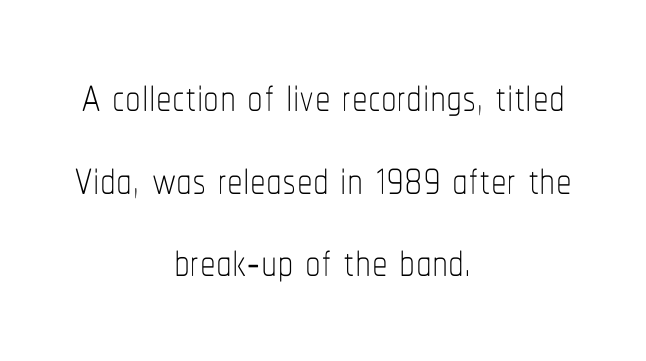
Q: Is the text bold? A: No.
Q: Is the text italic (slanted)? A: No, it is upright.
Q: Is the text underlined? A: No.
Q: How is the paragraph aligned? A: Centered.
Q: Is the spacing between letters normal or unusually wide? A: Normal.
Q: Is the spacing between lines tight, normal or loose? A: Normal.
Q: Width (condensed, normal, or wide)? A: Condensed.
Q: Stroke contrast? A: Low.
Q: x-height? A: Medium.
Q: Monospaced? A: No.
